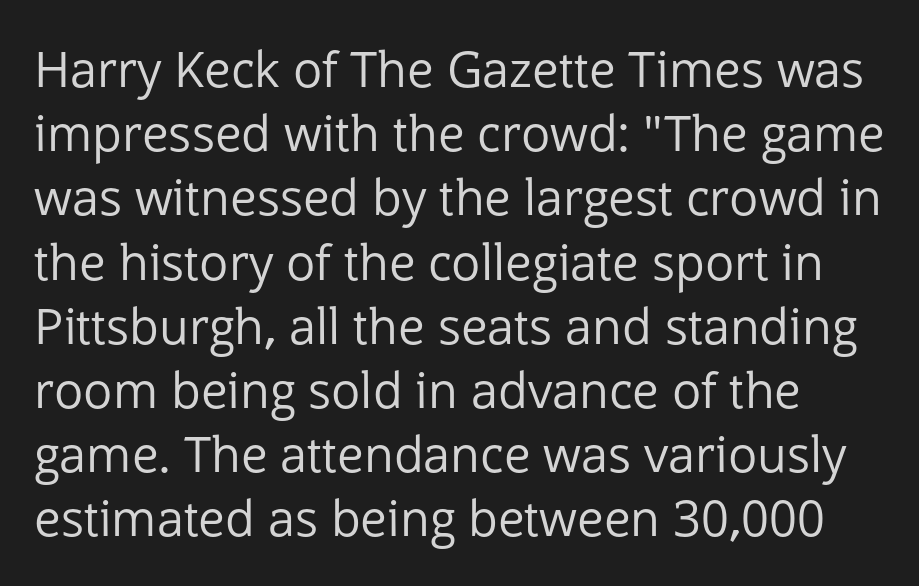
Q: Is the text bold? A: No.
Q: Is the text italic (slanted)? A: No, it is upright.
Q: Is the typeface a serif or a sans-serif typeface? A: Sans-serif.
Q: Is the text underlined? A: No.
Q: Is the spacing between letters normal or unusually wide? A: Normal.
Q: Is the spacing between lines tight, normal or loose? A: Normal.
Q: Width (condensed, normal, or wide)? A: Normal.
Q: Stroke contrast? A: Low.
Q: x-height? A: Medium.
Q: Monospaced? A: No.
